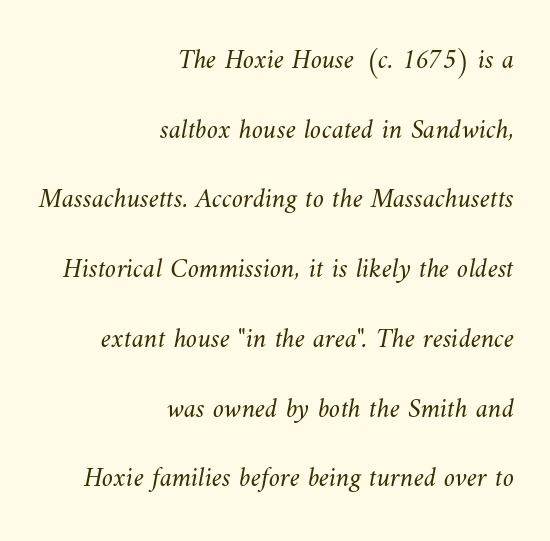
The image shows 28 px light type; set right-aligned, loose line spacing (2.49x), normal letter spacing, not underlined; medium stroke contrast and a small x-height.
